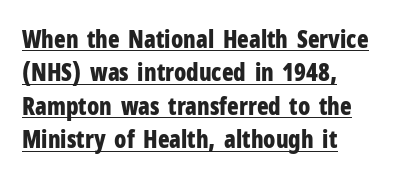
Unlike italic type, these characters show no tilt at all. Strokes here are thick enough to call this a true bold. Decoration check: the copy is underlined. The type is set solid horizontally, with unmodified tracking. Leftover space on each line is placed entirely after the last word. Compared with typical paragraphs, the rows here are spaced about the same.
